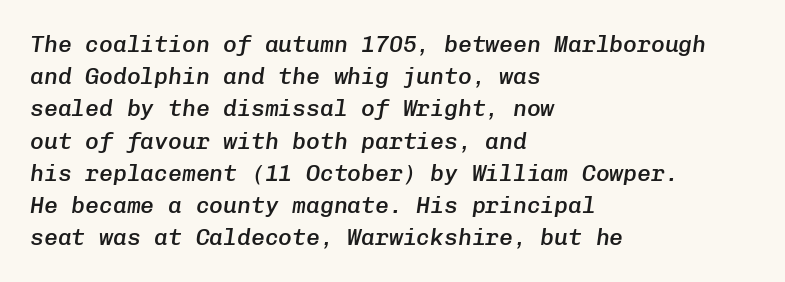
The image shows 23 px text type, italic (leaning right); set left-aligned, normal line spacing (1.4x), normal letter spacing, not underlined.
